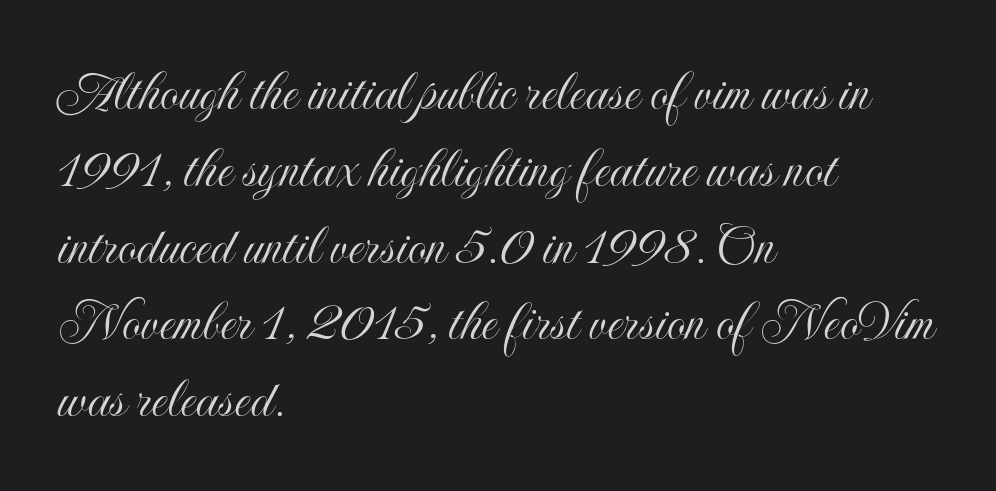
The image shows 60 px condensed type; set left-aligned, normal line spacing (1.28x), normal letter spacing, not underlined; a small x-height.
